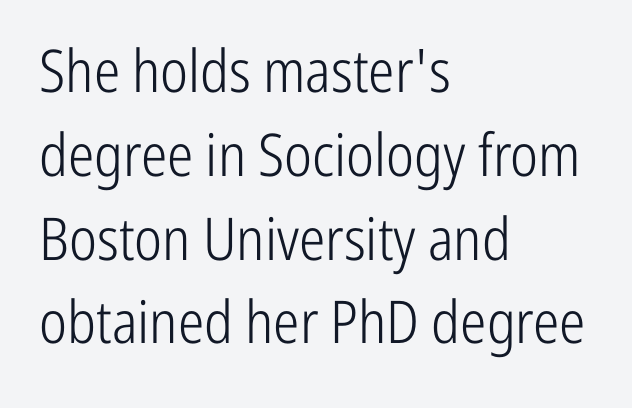
Serif or sans? Sans — the stroke terminals are bare. The letters advance in unequal steps, a hallmark of proportional type. Quick note: not italic, upright. Is there much room between lines? A standard amount, neither cramped nor airy.
